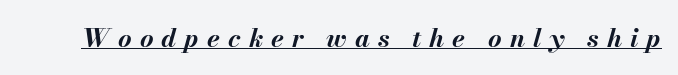
Q: Is the text bold? A: Yes.
Q: Is the text italic (slanted)? A: Yes, it leans right by about 13 degrees.
Q: Is the text underlined? A: Yes.
Q: Is the spacing between letters normal or unusually wide? A: Unusually wide.
